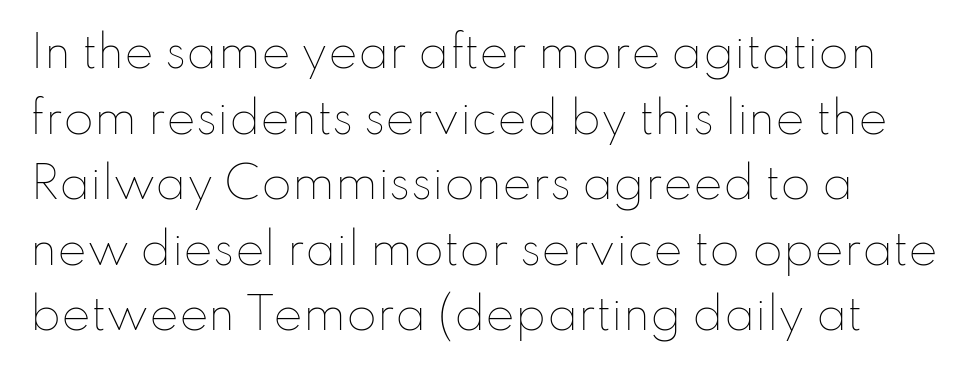
The image shows 44 px thin type, upright; set left-aligned, normal line spacing (1.49x), normal letter spacing, not underlined; low stroke contrast and a small x-height.
